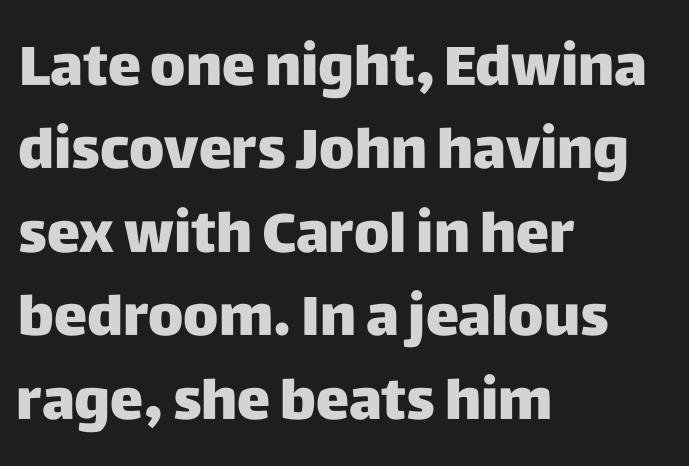
Q: Is the text italic (slanted)? A: No, it is upright.
Q: Is the typeface a serif or a sans-serif typeface? A: Sans-serif.
Q: Is the text underlined? A: No.
Q: How is the paragraph aligned? A: Left-aligned.
Q: Is the spacing between letters normal or unusually wide? A: Normal.
Q: Is the spacing between lines tight, normal or loose? A: Normal.
Q: Width (condensed, normal, or wide)? A: Normal.
Q: Stroke contrast? A: Low.
Q: x-height? A: Large.
Q: Monospaced? A: No.
